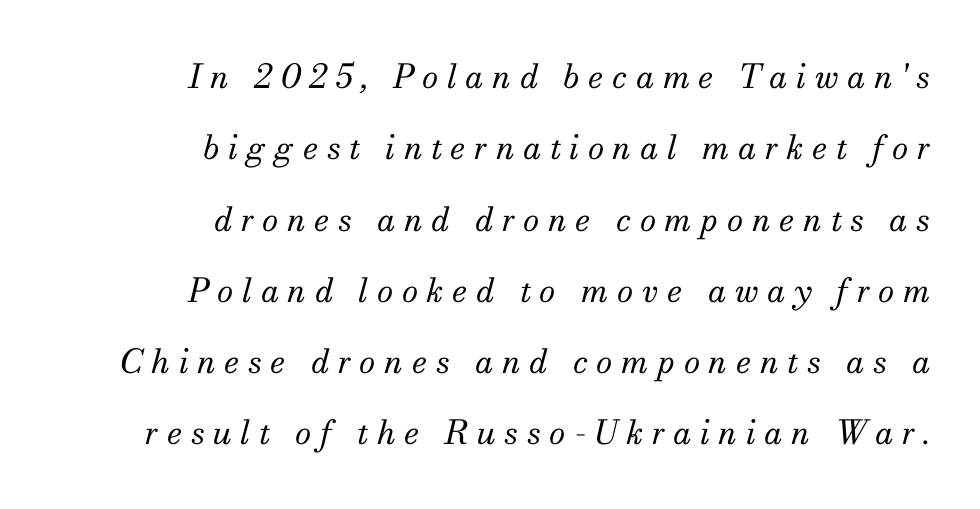
{"serif": "yes", "italic": "yes", "lean": "right", "slant_degrees": 13, "bold": "no", "weight": "regular", "width": "normal", "stroke_contrast": "medium", "x_height": "small", "monospaced": "no", "underline": "no", "align": "right", "line_spacing": "loose", "line_spacing_ratio": 2.16, "letter_spacing": "wide", "letter_spacing_em": 0.26, "glyph_px": 33}
